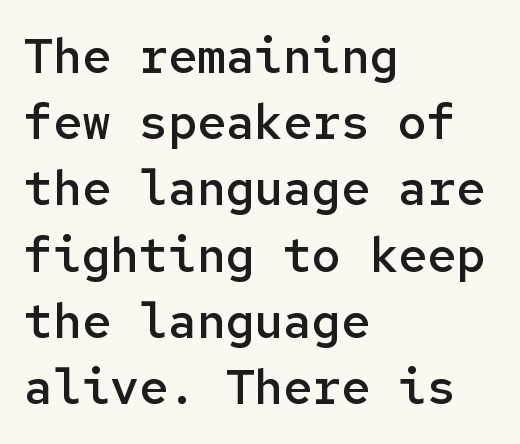
The tracking reads as untouched default to a designer's eye. Are there feet on the stems? There aren't — it's a sans. Whoever set this chose a conventional vertical rhythm. Descenders hang freely into open space.
